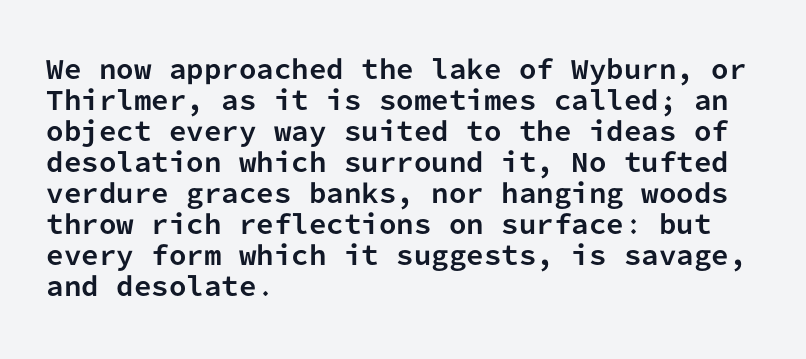
The image shows 25 px bold type, upright; set left-aligned, line spacing 1.24x, normal letter spacing, not underlined.
